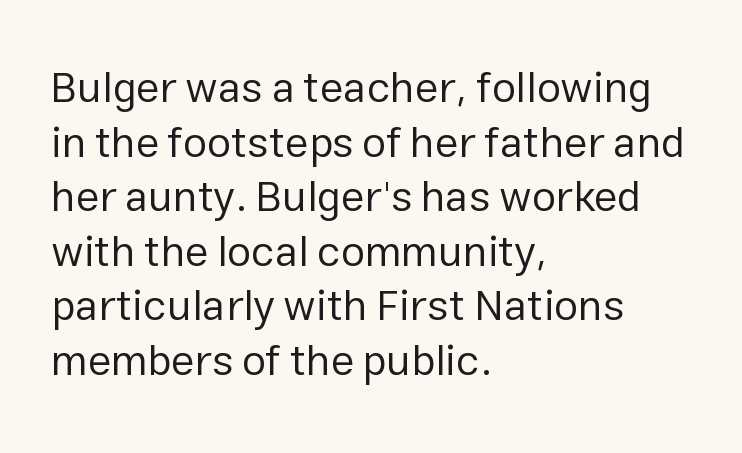
{"serif": "no", "italic": "no", "bold": "no", "weight": "regular", "width": "normal", "stroke_contrast": "low", "x_height": "medium", "monospaced": "no", "underline": "no", "align": "left", "line_spacing": "normal", "line_spacing_ratio": 1.27, "letter_spacing": "normal", "letter_spacing_em": 0.0, "glyph_px": 43}
